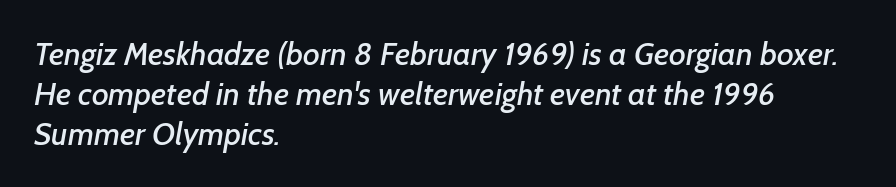
{"serif": "no", "width": "normal", "stroke_contrast": "low", "x_height": "medium", "monospaced": "no", "underline": "no", "align": "left", "line_spacing": "normal", "line_spacing_ratio": 1.25, "letter_spacing": "normal", "letter_spacing_em": 0.0, "glyph_px": 32}
